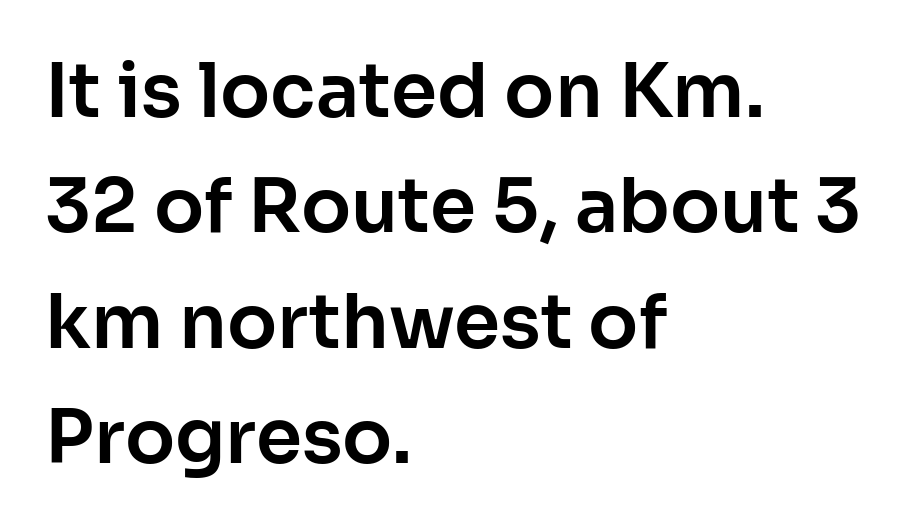
This is roman type, the default non-slanted kind. This is sans-serif lettering, the kind often seen on screens and signage. The line-height multiplier appears to be the usual default. These lines are rendered in a variable-pitch font. How are the letters spaced? Ordinarily, with no added tracking. Reading down the block, your eye returns to a fixed left position each line.
